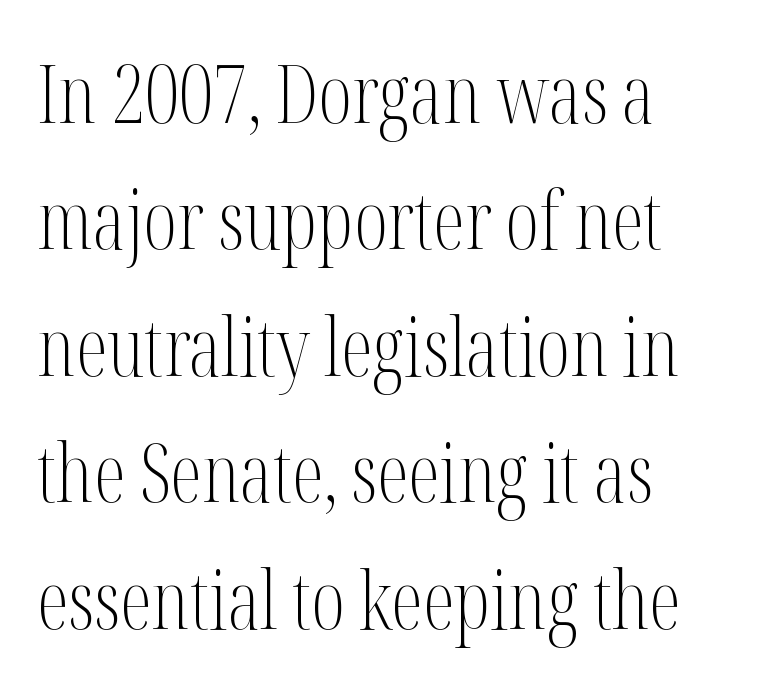
Q: Is the text bold? A: No.
Q: Is the text italic (slanted)? A: No, it is upright.
Q: Is the typeface a serif or a sans-serif typeface? A: Serif.
Q: Is the text underlined? A: No.
Q: How is the paragraph aligned? A: Left-aligned.
Q: Is the spacing between letters normal or unusually wide? A: Normal.
Q: Is the spacing between lines tight, normal or loose? A: Normal.
Q: Width (condensed, normal, or wide)? A: Condensed.
Q: Stroke contrast? A: Medium.
Q: x-height? A: Medium.
Q: Monospaced? A: No.
